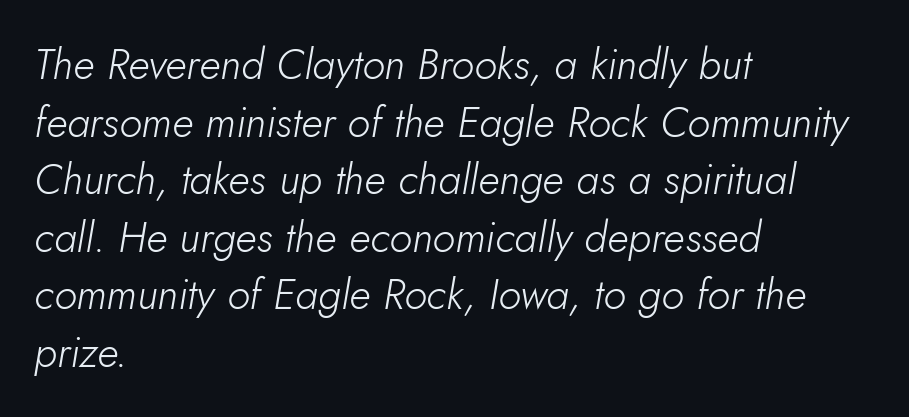
The line texture is even and compact thanks to regular tracking. The face used here is proportionally spaced, like ordinary book or web type. Caption: face not bold, strokes unweighted. Beneath every word, the page is bare.
